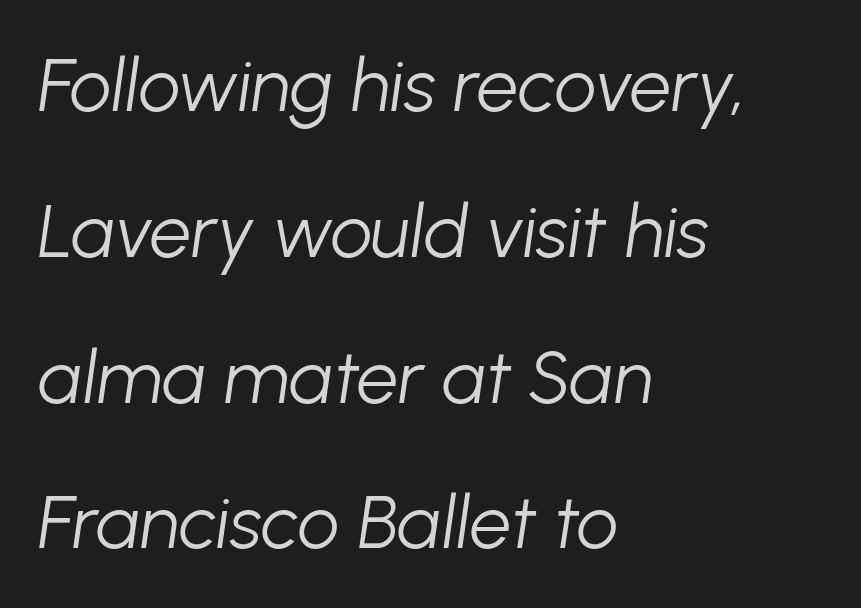
The image shows 74 px light type, italic (leaning right); set left-aligned, loose line spacing (1.97x), normal letter spacing, not underlined; low stroke contrast and a medium x-height.
